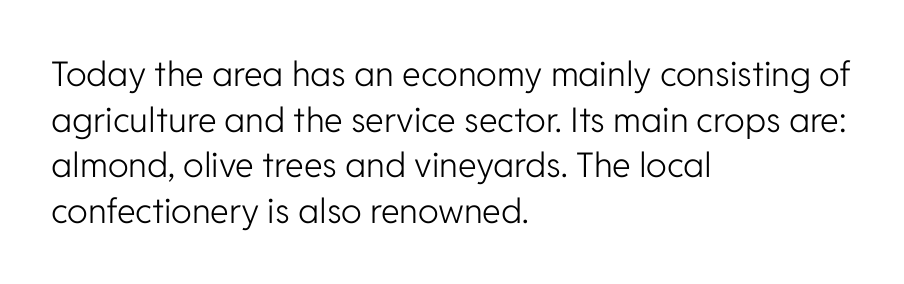
The image shows 34 px light sans-serif type, upright; set left-aligned, normal line spacing (1.34x), normal letter spacing, not underlined; low stroke contrast and a medium x-height.
